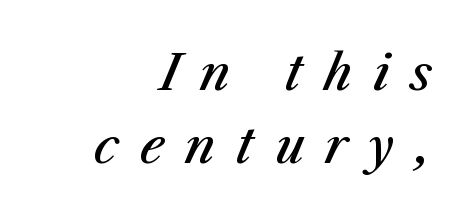
There is plenty of visible air inserted between adjacent glyphs. Character widths vary here, with narrow letters taking less room than wide ones. The glyphs look as if they've been sheared to an angle. Clear beneath every line of the passage. Semibold letterforms, between regular and bold.
